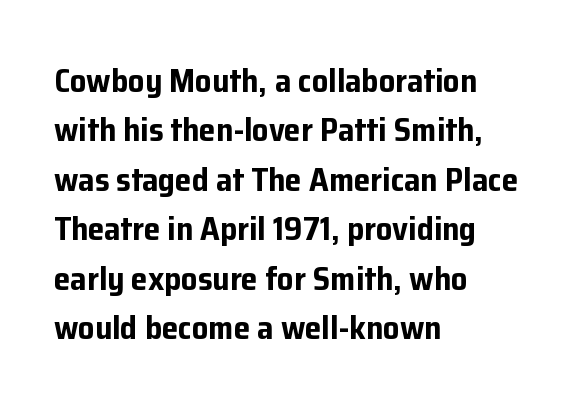
The image shows 33 px bold sans-serif type, upright; set left-aligned, normal line spacing (1.5x), normal letter spacing, not underlined; low stroke contrast and a medium x-height.
